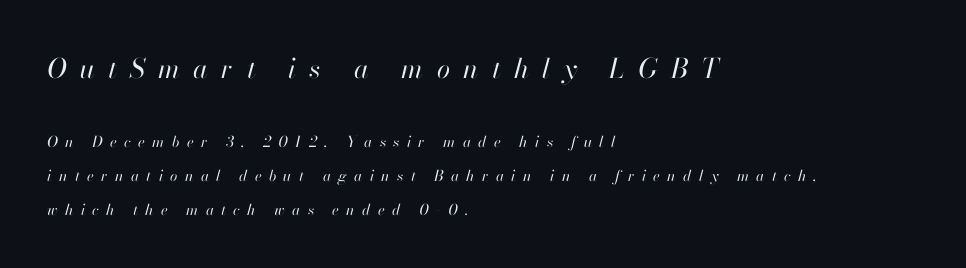
No word sits above an underline. The cut favours lightness, reaching ordinary text weight at its darkest. Between these two stacked blocks, the higher one wins on size. Yep, that's italic — everything's leaning.
